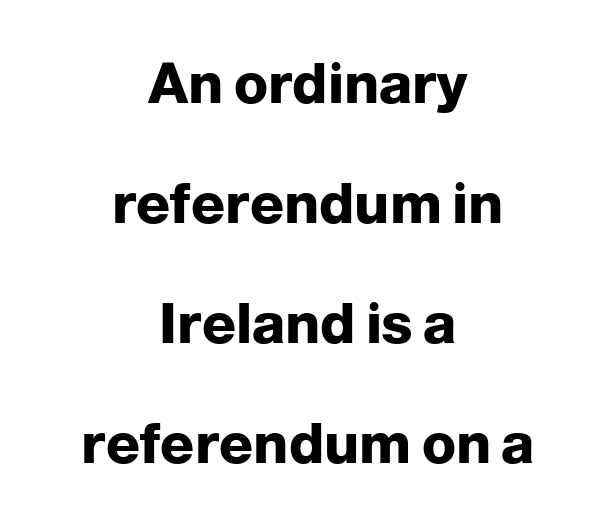
Q: Is the text bold? A: Yes.
Q: Is the text italic (slanted)? A: No, it is upright.
Q: Is the typeface a serif or a sans-serif typeface? A: Sans-serif.
Q: Is the text underlined? A: No.
Q: How is the paragraph aligned? A: Centered.
Q: Is the spacing between letters normal or unusually wide? A: Normal.
Q: Is the spacing between lines tight, normal or loose? A: Loose.
Q: Width (condensed, normal, or wide)? A: Normal.
Q: Stroke contrast? A: Low.
Q: x-height? A: Medium.
Q: Monospaced? A: No.
